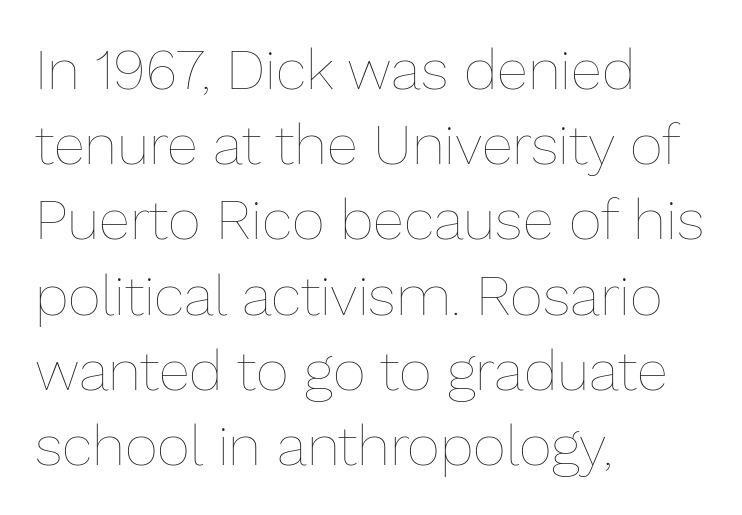
The type sits square on the baseline with zero lean. Underlining? Definitely not there. Interline gaps are of average width in this sample. Where is the straight margin? On the left. Does extra space separate the letters? No, they use regular spacing. Stroke thickness stays within the range of a standard reading face or lighter.
